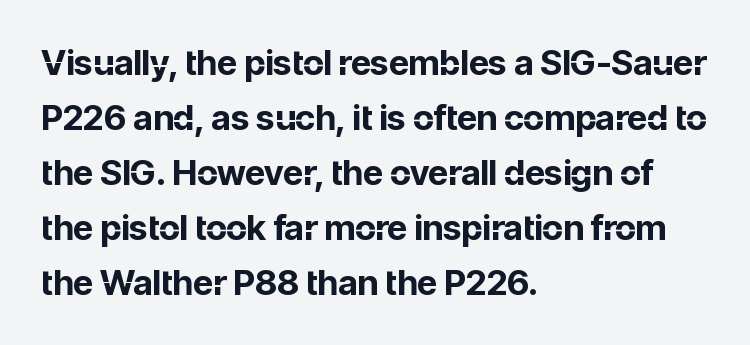
Q: Is the text bold? A: Yes.
Q: Is the text italic (slanted)? A: No, it is upright.
Q: Is the typeface a serif or a sans-serif typeface? A: Sans-serif.
Q: Is the text underlined? A: No.
Q: How is the paragraph aligned? A: Left-aligned.
Q: Is the spacing between letters normal or unusually wide? A: Normal.
Q: Is the spacing between lines tight, normal or loose? A: Normal.
Q: Width (condensed, normal, or wide)? A: Normal.
Q: Stroke contrast? A: Low.
Q: x-height? A: Medium.
Q: Monospaced? A: No.
